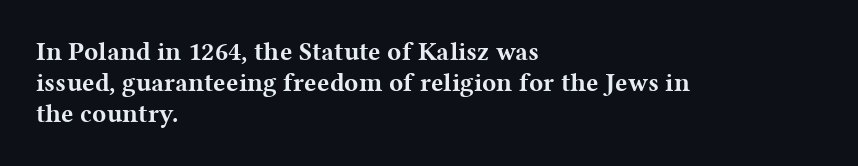
A typesetter would mark this as roman, not italic. The face used here is rendered with its standard letterfit. As a designer I'd log this as weight 700, bold. Underlining? Definitely not there. The text block is weighted toward the left margin, trailing off unevenly rightward.
